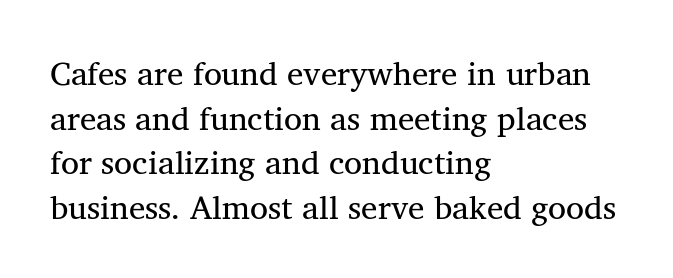
The image shows 33 px regular-weight serif type, upright; set left-aligned, normal line spacing (1.35x), normal letter spacing, not underlined; medium stroke contrast and a medium x-height.
